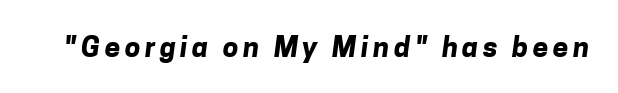
Q: Is the text bold? A: Yes.
Q: Is the typeface a serif or a sans-serif typeface? A: Sans-serif.
Q: Is the text underlined? A: No.
Q: Width (condensed, normal, or wide)? A: Normal.
Q: Stroke contrast? A: Low.
Q: x-height? A: Medium.
Q: Monospaced? A: No.
